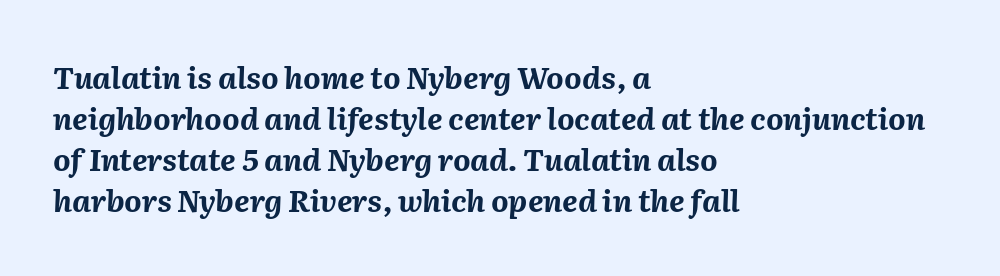
The typesetter chose a ragged-right arrangement here. When letters slant like this, we call the style italic. Compared with typical body copy, the letter spacing here is the same. Varying glyph widths throughout — classic text-font behaviour. These words are printed bold, with thick strokes throughout.
